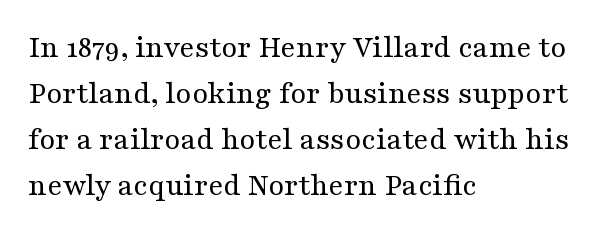
Q: Is the text bold? A: No.
Q: Is the text italic (slanted)? A: No, it is upright.
Q: Is the typeface a serif or a sans-serif typeface? A: Serif.
Q: Is the text underlined? A: No.
Q: How is the paragraph aligned? A: Left-aligned.
Q: Is the spacing between letters normal or unusually wide? A: Normal.
Q: Is the spacing between lines tight, normal or loose? A: Normal.
Q: Width (condensed, normal, or wide)? A: Wide.
Q: Stroke contrast? A: Medium.
Q: x-height? A: Medium.
Q: Monospaced? A: No.
